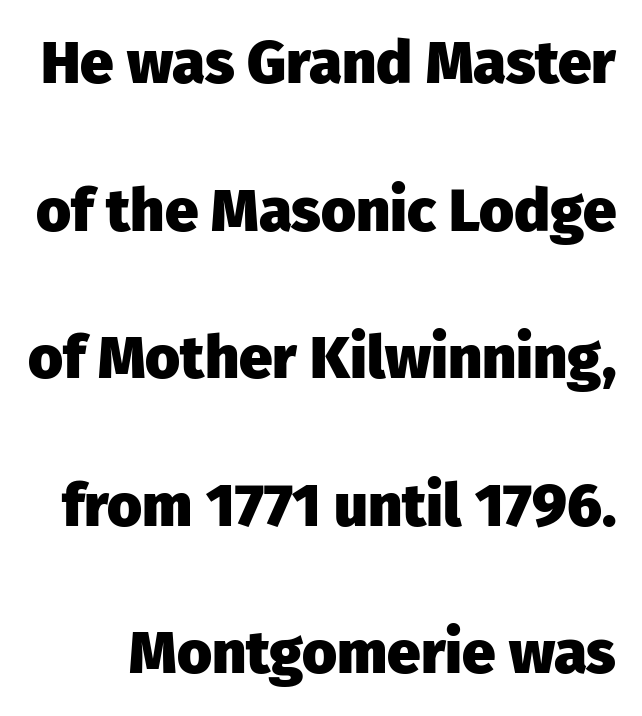
Q: Is the text bold? A: Yes.
Q: Is the text italic (slanted)? A: No, it is upright.
Q: Is the typeface a serif or a sans-serif typeface? A: Sans-serif.
Q: Is the text underlined? A: No.
Q: Is the spacing between letters normal or unusually wide? A: Normal.
Q: Is the spacing between lines tight, normal or loose? A: Loose.
Q: Width (condensed, normal, or wide)? A: Normal.
Q: Stroke contrast? A: Low.
Q: x-height? A: Medium.
Q: Monospaced? A: No.
